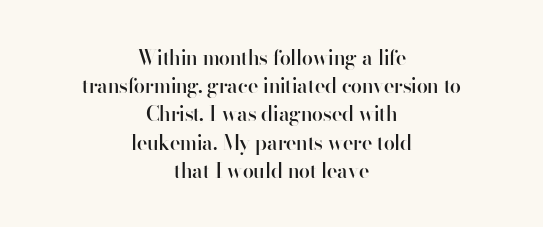
{"italic": "no", "bold": "semi", "underline": "no", "align": "center", "line_spacing": "normal", "line_spacing_ratio": 1.41, "letter_spacing": "normal", "letter_spacing_em": 0.0, "glyph_px": 20}
